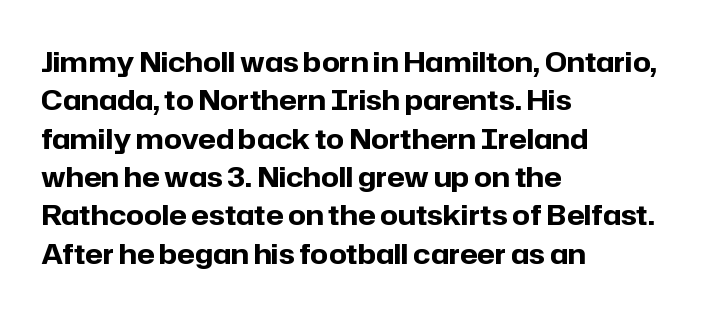
Q: Is the text bold? A: Yes.
Q: Is the text italic (slanted)? A: No, it is upright.
Q: Is the typeface a serif or a sans-serif typeface? A: Sans-serif.
Q: Is the text underlined? A: No.
Q: How is the paragraph aligned? A: Left-aligned.
Q: Is the spacing between letters normal or unusually wide? A: Normal.
Q: Is the spacing between lines tight, normal or loose? A: Normal.
Q: Width (condensed, normal, or wide)? A: Normal.
Q: Stroke contrast? A: Low.
Q: x-height? A: Medium.
Q: Monospaced? A: No.
